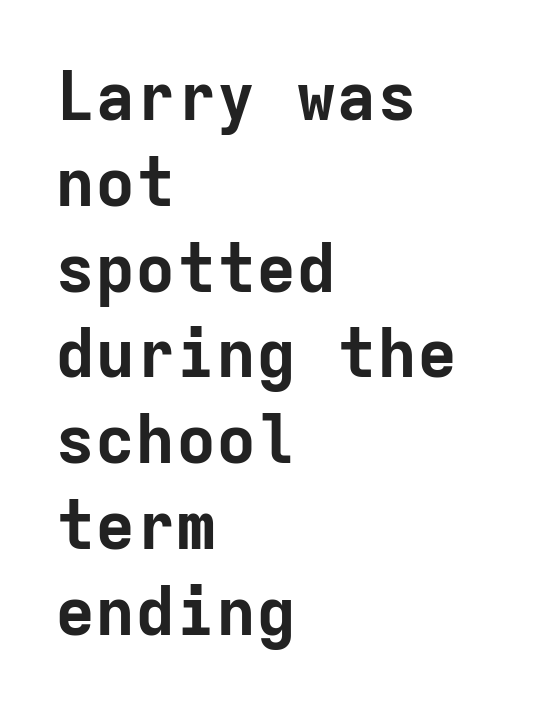
{"serif": "no", "italic": "no", "bold": "yes", "weight": "bold", "width": "normal", "stroke_contrast": "low", "x_height": "medium", "monospaced": "yes", "underline": "no", "align": "left", "line_spacing": "normal", "line_spacing_ratio": 1.28, "letter_spacing": "normal", "letter_spacing_em": 0.0, "glyph_px": 67}
